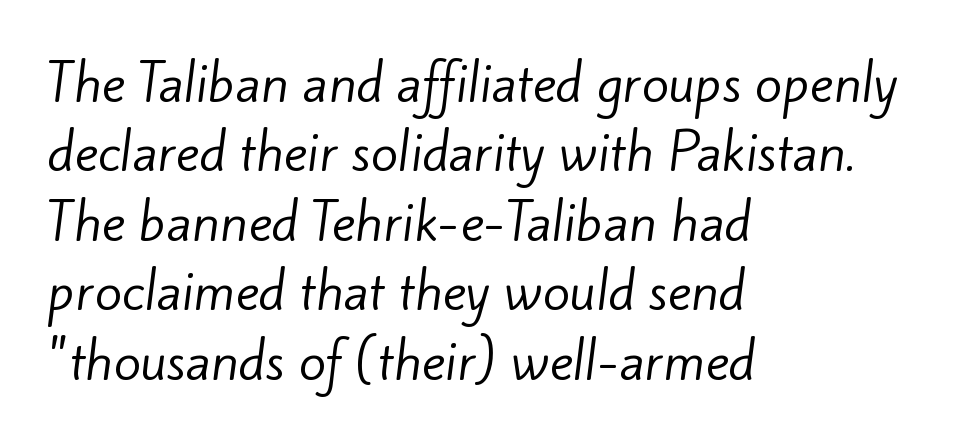
The image shows 50 px regular-weight sans-serif type; set left-aligned, normal line spacing (1.39x), normal letter spacing, not underlined; low stroke contrast and a small x-height.
